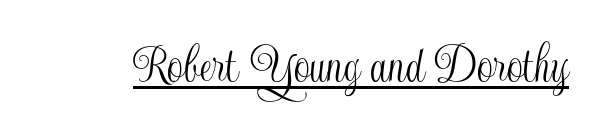
The image shows 57 px condensed type; set normal letter spacing, underlined; a small x-height.
